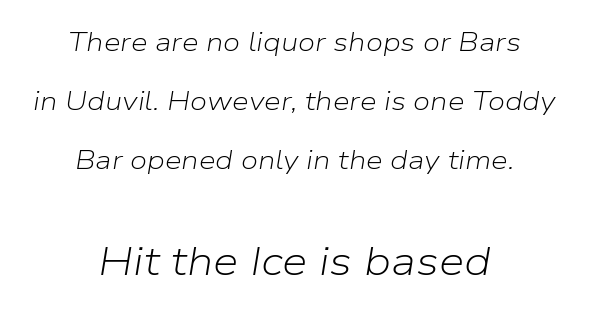
The image shows 41 px light type, italic (leaning right); set centered, loose line spacing (2.19x), normal letter spacing, not underlined; the second (bottom) block is 1.52x larger; low stroke contrast and a medium x-height.
